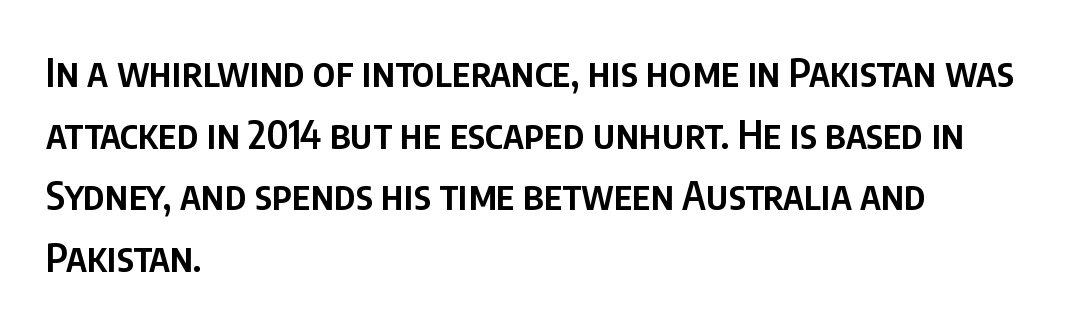
Q: Is the text bold? A: Semi-bold.
Q: Is the text italic (slanted)? A: No, it is upright.
Q: Is the typeface a serif or a sans-serif typeface? A: Sans-serif.
Q: Is the text underlined? A: No.
Q: How is the paragraph aligned? A: Left-aligned.
Q: Is the spacing between letters normal or unusually wide? A: Normal.
Q: Is the spacing between lines tight, normal or loose? A: Normal.
Q: Width (condensed, normal, or wide)? A: Condensed.
Q: Stroke contrast? A: Low.
Q: x-height? A: Large.
Q: Monospaced? A: No.
